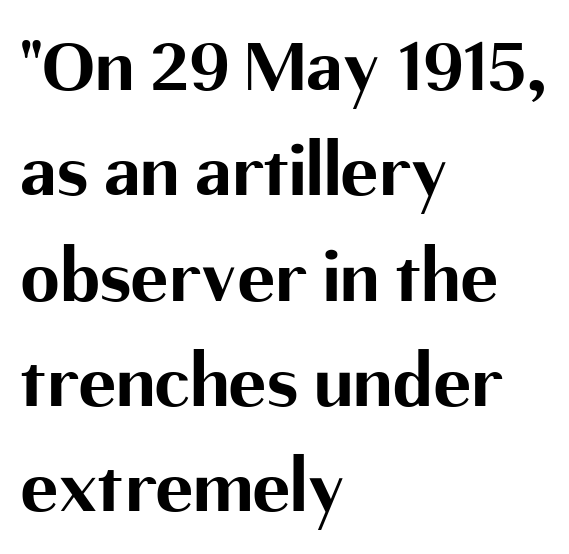
Observe the absence of serifs on each vertical stroke in this sample. The letters stand straight up with perfectly vertical stems. Standard letterfit; no display-style spreading of the glyphs. Caption: multi-line text, flush left, ragged right. No word sits above an underline.
